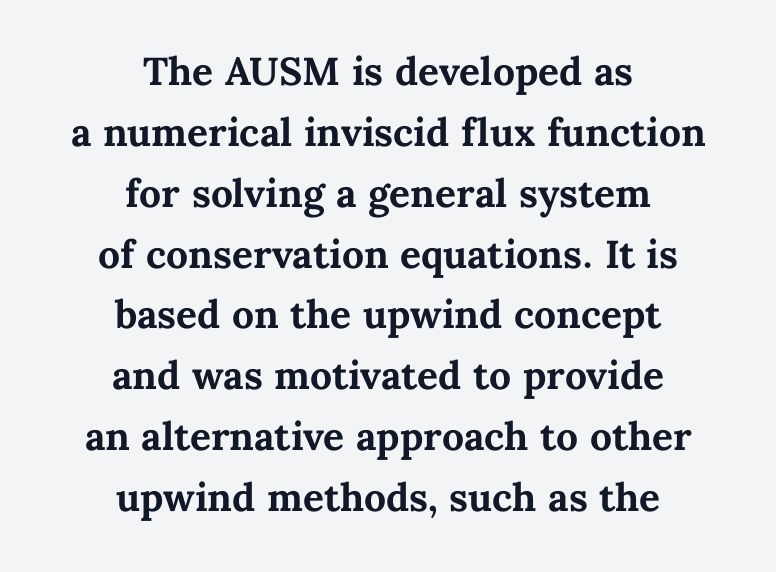
These lines were composed using upright roman letters. The type is set solid horizontally, with unmodified tracking. Looks like regular typesetting: each glyph gets only the width it needs. The baseline area is clear. Bold? Absolutely — the strokes are thick and heavy. Horizontally, the lines are justified to the midpoint only.
